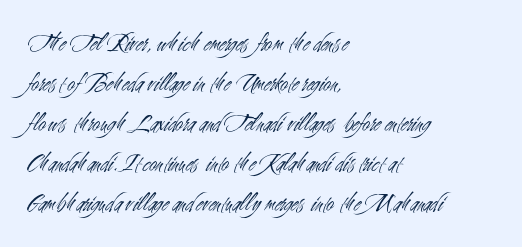
Descender tails drop into unmarked territory. Stroke mass is kept to a normal reading level or below. Default kerning and tracking; the words read as compact shapes. Teacher's note: observe the even left margin — that is flush-left alignment.
